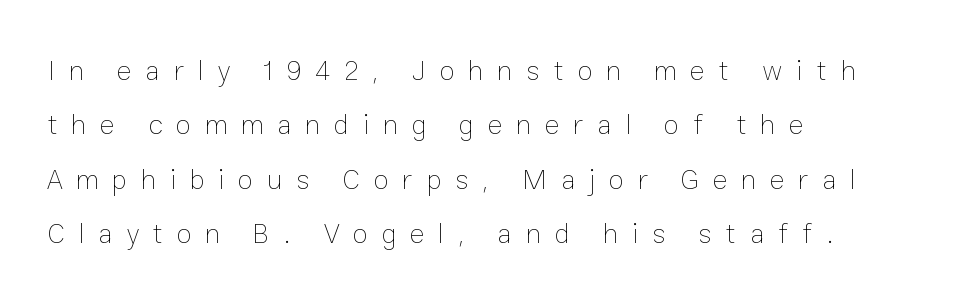
The image shows 28 px thin type, upright; set left-aligned, loose line spacing (1.94x), unusually wide letter spacing (+0.49 em), not underlined; low stroke contrast and a medium x-height.
